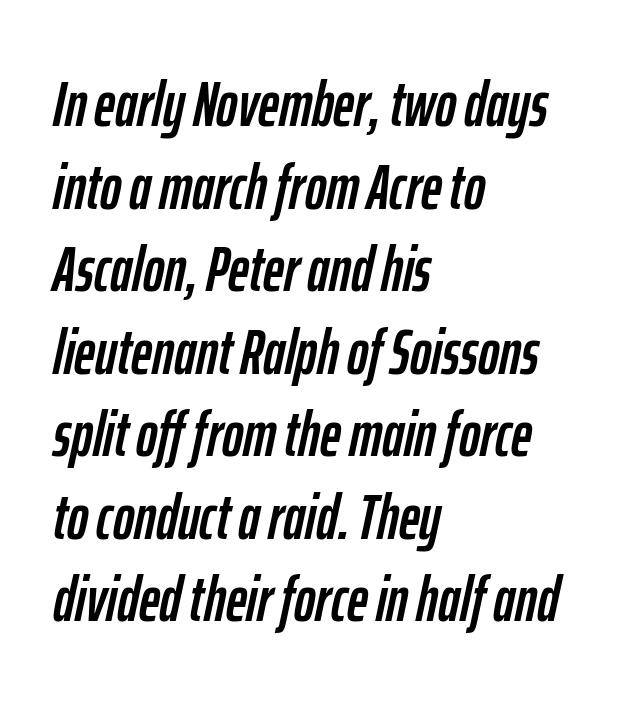
The image shows 64 px condensed type, italic (leaning right); set left-aligned, normal line spacing (1.29x), normal letter spacing, not underlined; low stroke contrast and a medium x-height.
